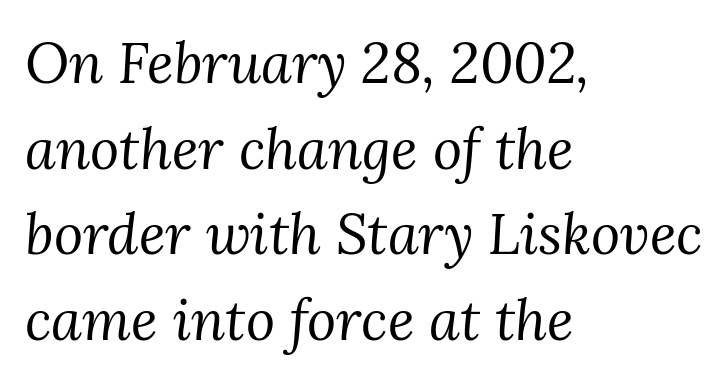
Tracking here is standard; glyphs follow each other at the usual distance. Regarding leading, the lines here are spaced in the standard way. Notice how the stems are inclined rather than vertical — that's the hallmark of italics. The font family rendered here belongs to the serif group. Just letters on the line, the space beneath them empty. Typeset ragged right — the left edge is the straight one.
